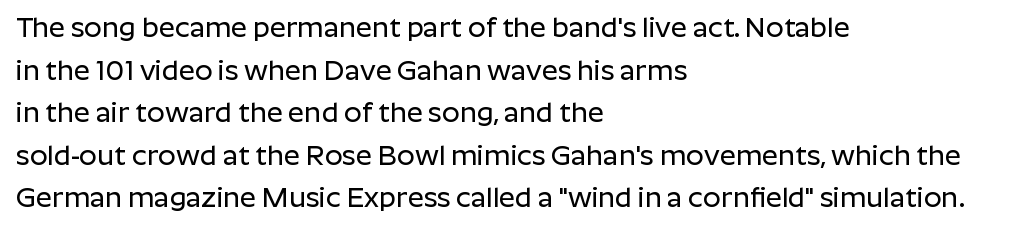
Think of a printed novel: that variable character pitch is what you see here. A typesetter would label this face a sans. The paragraph has a hard left edge and a soft right edge. The font's upright variant was chosen for this text. Inter-character spacing is left at the font's built-in metrics.
